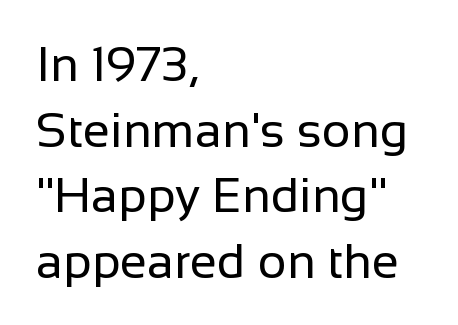
Descenders are the only things crossing below the line. The paragraph has a hard left edge and a soft right edge. The rendering uses natural spacing where letterforms have individual widths. Bold? No — there's no thickening of the strokes.
